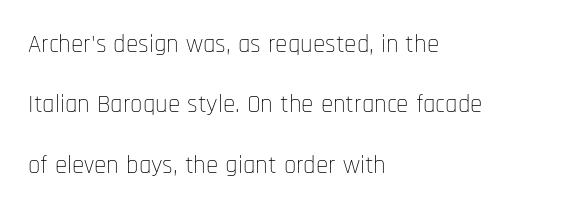
The image shows 25 px text type, upright; set left-aligned, loose line spacing (2.42x), normal letter spacing, not underlined.
